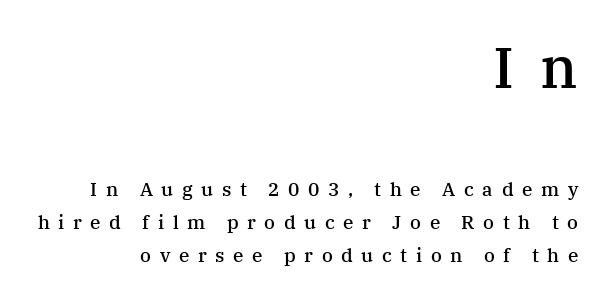
The more generous point size was reserved for the upper chunk. This is serif lettering, the kind often seen in printed books. The font is running at a semibold setting, under full bold. Where is the straight margin? On the right. Students, note that the glyphs here are deliberately spaced far apart.
